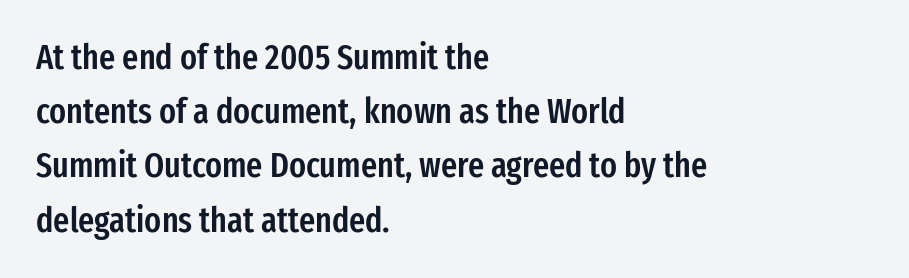
Q: Is the text bold? A: Semi-bold.
Q: Is the text italic (slanted)? A: No, it is upright.
Q: Is the typeface a serif or a sans-serif typeface? A: Sans-serif.
Q: Is the text underlined? A: No.
Q: How is the paragraph aligned? A: Left-aligned.
Q: Is the spacing between letters normal or unusually wide? A: Normal.
Q: Is the spacing between lines tight, normal or loose? A: Normal.
Q: Width (condensed, normal, or wide)? A: Condensed.
Q: Stroke contrast? A: Low.
Q: x-height? A: Medium.
Q: Monospaced? A: No.
